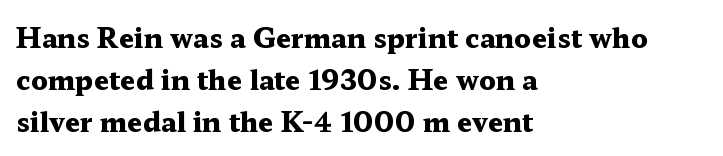
{"italic": "no", "bold": "yes", "underline": "no", "align": "left", "line_spacing": "normal", "line_spacing_ratio": 1.55, "letter_spacing": "normal", "letter_spacing_em": 0.0, "glyph_px": 27}
